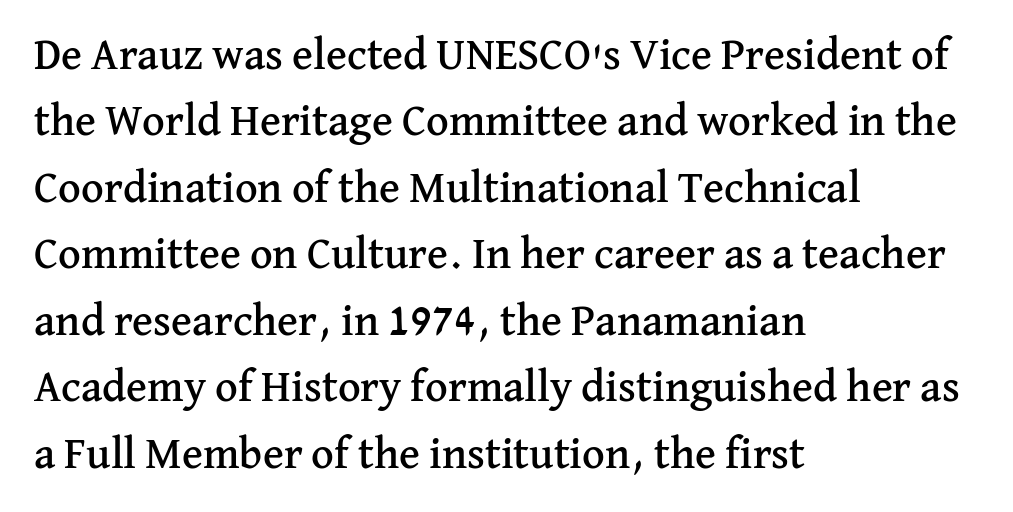
{"serif": "yes", "italic": "no", "width": "normal", "stroke_contrast": "medium", "x_height": "medium", "monospaced": "no", "underline": "no", "align": "left", "line_spacing": "normal", "line_spacing_ratio": 1.51, "letter_spacing": "normal", "letter_spacing_em": 0.0, "glyph_px": 44}
